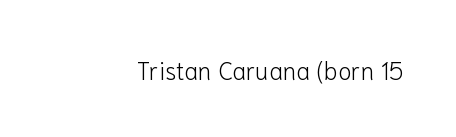
Q: Is the text bold? A: No.
Q: Is the text italic (slanted)? A: No, it is upright.
Q: Is the text underlined? A: No.
Q: Is the spacing between letters normal or unusually wide? A: Normal.
